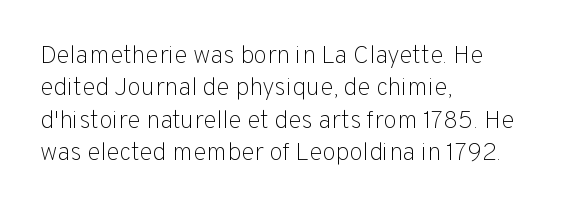
The image shows 25 px text type, upright; set left-aligned, normal line spacing (1.3x), normal letter spacing, not underlined.
